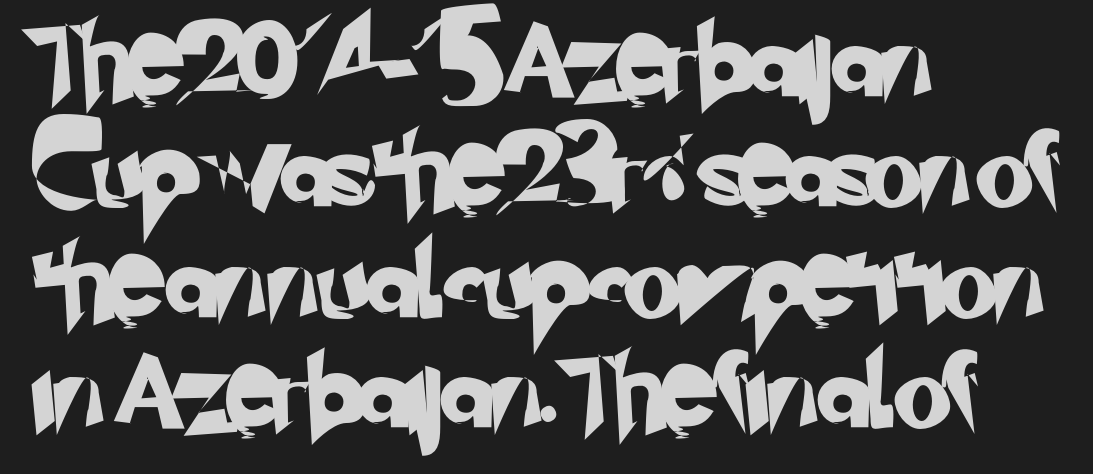
Regarding leading, the lines here are spaced in the standard way. Caption: standard tracking, unaltered. Think of a printed novel: that variable character pitch is what you see here. Serifs: no, the terminals of the letterforms are clean. All the whitespace from short lines collects on the right.
